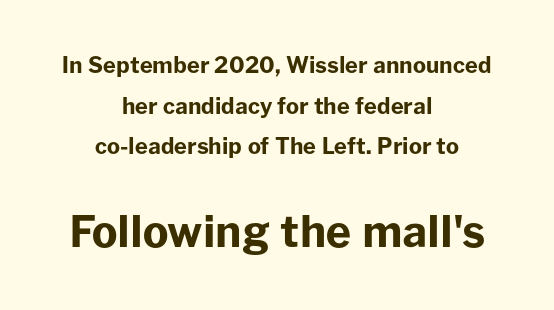
Q: Is the text bold? A: Yes.
Q: Is the text italic (slanted)? A: No, it is upright.
Q: Is the typeface a serif or a sans-serif typeface? A: Sans-serif.
Q: Is the text underlined? A: No.
Q: How is the paragraph aligned? A: Centered.
Q: Is the spacing between letters normal or unusually wide? A: Normal.
Q: Which block of text is set in a larger size, the first (top) or the second (bottom)? A: The second (bottom) one.
Q: Width (condensed, normal, or wide)? A: Normal.
Q: Stroke contrast? A: Low.
Q: x-height? A: Medium.
Q: Monospaced? A: No.
